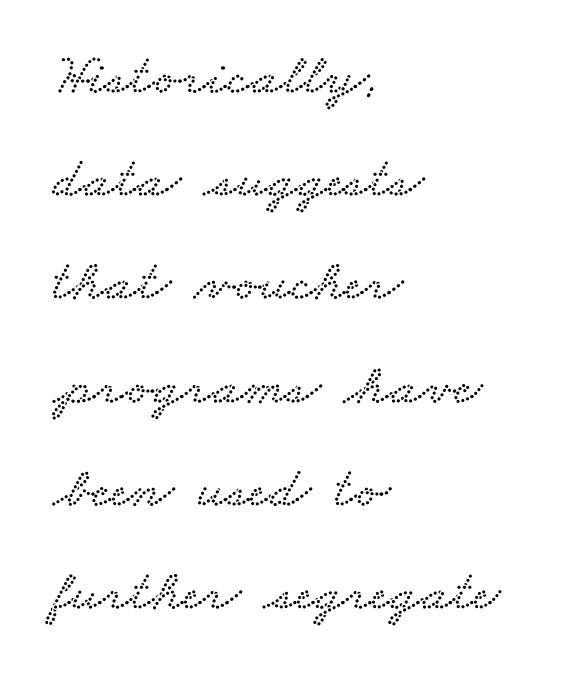
{"serif": "yes", "width": "wide", "stroke_contrast": "low", "x_height": "small", "monospaced": "no", "underline": "no", "align": "left", "line_spacing_ratio": 1.78, "letter_spacing": "normal", "letter_spacing_em": 0.0, "glyph_px": 58}
